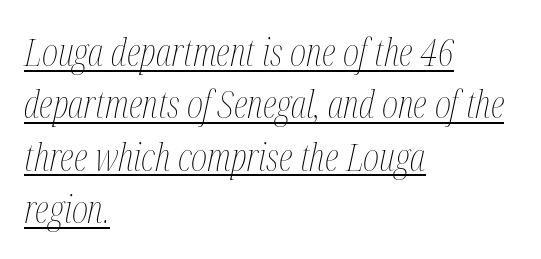
{"italic": "yes", "lean": "right", "slant_degrees": 12, "bold": "no", "weight": "thin", "width": "condensed", "stroke_contrast": "medium", "x_height": "medium", "monospaced": "no", "underline": "yes", "align": "left", "line_spacing": "normal", "line_spacing_ratio": 1.34, "letter_spacing": "normal", "letter_spacing_em": 0.0, "glyph_px": 39}
